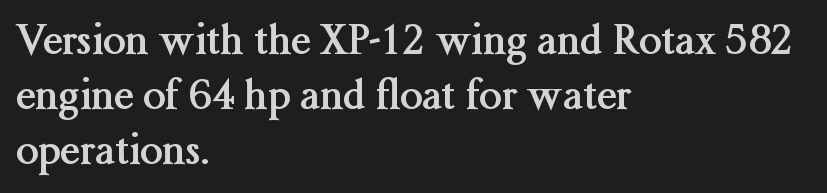
Character widths vary here, with narrow letters taking less room than wide ones. Compared with typical paragraphs, the rows here are spaced about the same. The letters are bold, with thick, heavy strokes. One-word summary of the alignment: left. Nobody drew a line under any word here.
